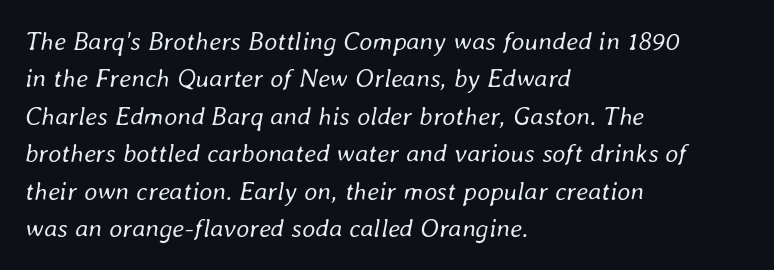
The image shows 26 px text type, italic (leaning right); set left-aligned, normal line spacing (1.44x), normal letter spacing, not underlined.
